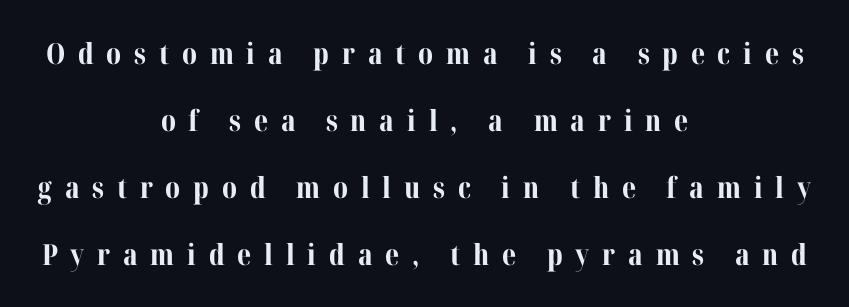
The font family rendered here belongs to the serif group. Think of a printed novel: that variable character pitch is what you see here. You could only call the tracking loose — the letters float apart. The typography opts for an upright posture over an oblique one. How would I describe the line gaps? Wide and relaxed. Bold? Absolutely — the strokes are thick and heavy.
